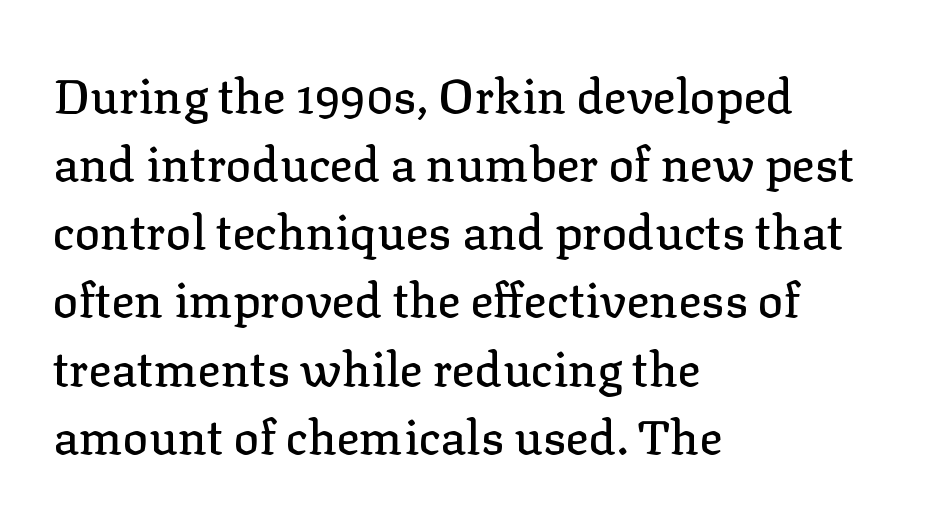
{"serif": "yes", "italic": "no", "width": "normal", "stroke_contrast": "low", "x_height": "medium", "monospaced": "no", "underline": "no", "align": "left", "line_spacing": "normal", "line_spacing_ratio": 1.42, "letter_spacing": "normal", "letter_spacing_em": 0.0, "glyph_px": 48}
